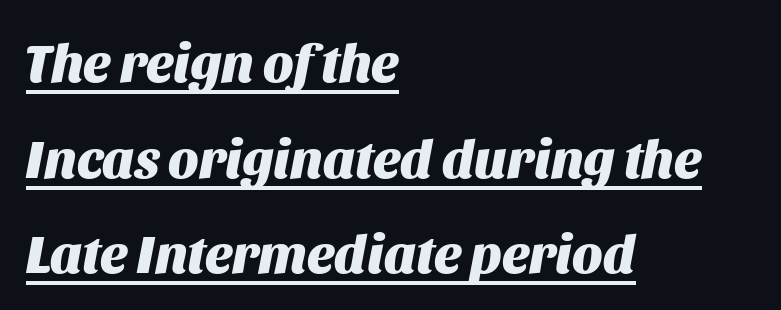
The image shows 54 px heavy type, italic (leaning right); set left-aligned, line spacing 1.77x, normal letter spacing, underlined; medium stroke contrast and a large x-height.
